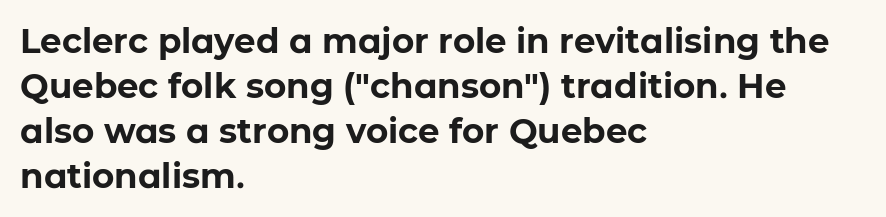
Q: Is the text bold? A: Yes.
Q: Is the text italic (slanted)? A: No, it is upright.
Q: Is the typeface a serif or a sans-serif typeface? A: Sans-serif.
Q: Is the text underlined? A: No.
Q: How is the paragraph aligned? A: Left-aligned.
Q: Is the spacing between letters normal or unusually wide? A: Normal.
Q: Is the spacing between lines tight, normal or loose? A: Normal.
Q: Width (condensed, normal, or wide)? A: Normal.
Q: Stroke contrast? A: Low.
Q: x-height? A: Medium.
Q: Monospaced? A: No.
